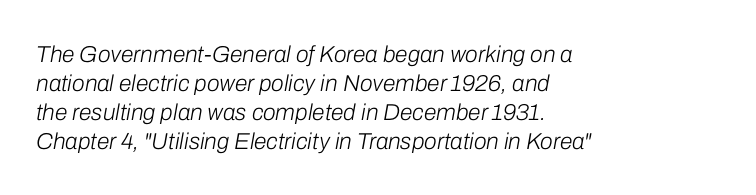
Q: Is the text bold? A: No.
Q: Is the text italic (slanted)? A: Yes, it leans right by about 10 degrees.
Q: Is the text underlined? A: No.
Q: How is the paragraph aligned? A: Left-aligned.
Q: Is the spacing between letters normal or unusually wide? A: Normal.
Q: Is the spacing between lines tight, normal or loose? A: Normal.
